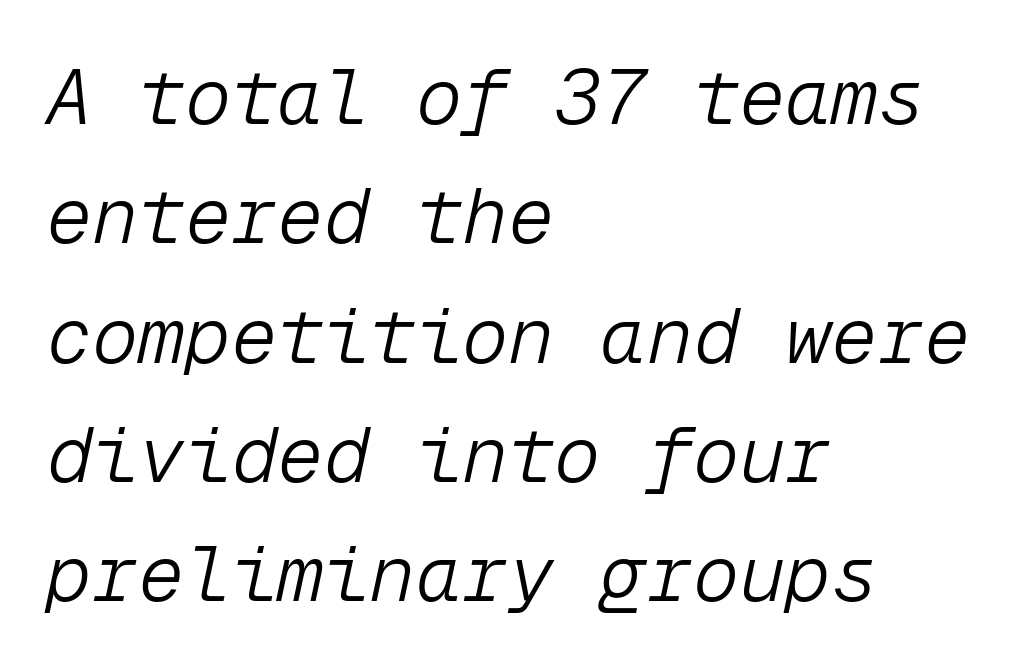
{"italic": "yes", "lean": "right", "slant_degrees": 12, "bold": "no", "weight": "light", "width": "normal", "stroke_contrast": "low", "x_height": "medium", "monospaced": "yes", "underline": "no", "align": "left", "line_spacing": "normal", "line_spacing_ratio": 1.55, "letter_spacing": "normal", "letter_spacing_em": 0.0, "glyph_px": 77}
